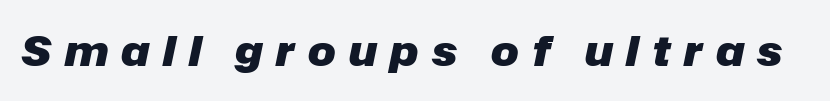
The image shows 41 px heavy type, italic (leaning right); set unusually wide letter spacing (+0.33 em), not underlined; low stroke contrast and a medium x-height.
